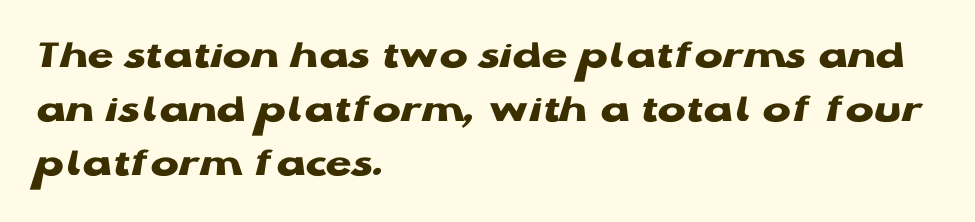
{"serif": "no", "italic": "no", "bold": "yes", "weight": "heavy", "width": "wide", "stroke_contrast": "low", "x_height": "medium", "monospaced": "no", "underline": "no", "align": "left", "line_spacing": "normal", "line_spacing_ratio": 1.29, "letter_spacing": "normal", "letter_spacing_em": 0.0, "glyph_px": 42}
